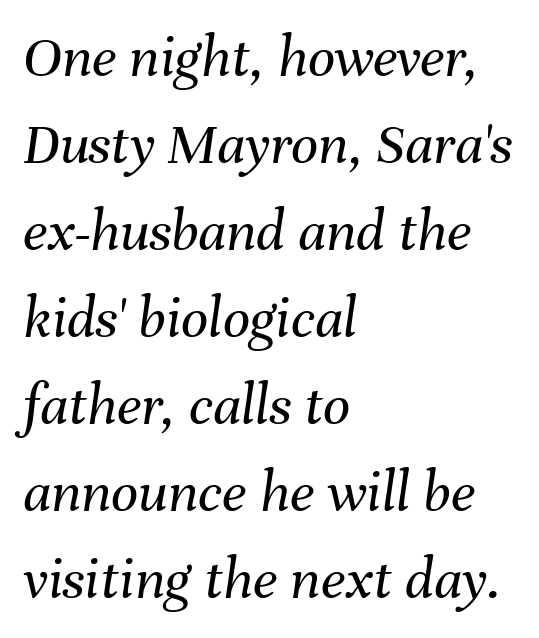
The image shows 60 px regular-weight type, italic (leaning right); set left-aligned, normal line spacing (1.45x), normal letter spacing, not underlined; medium stroke contrast and a medium x-height.
